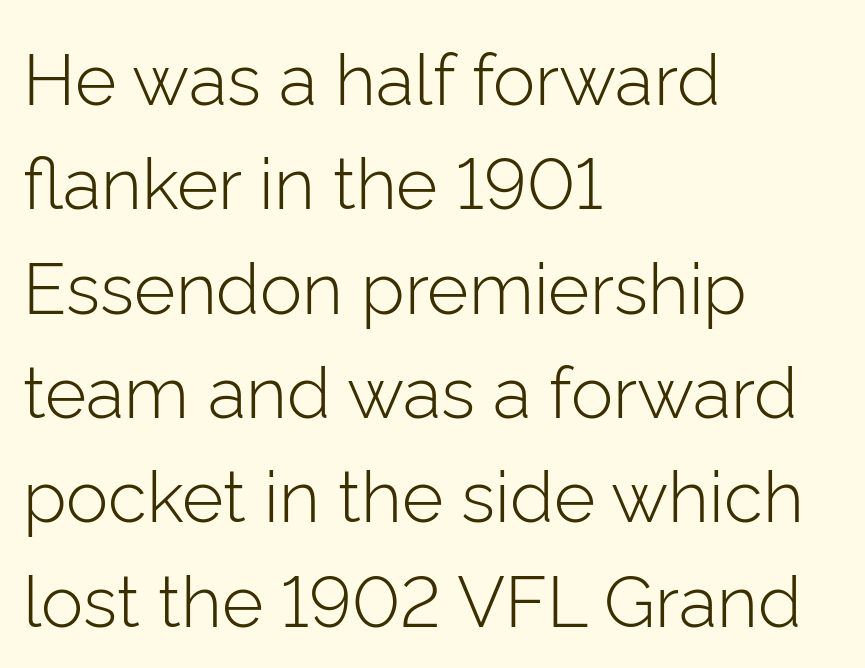
The image shows 71 px light sans-serif type, upright; set left-aligned, normal line spacing (1.47x), normal letter spacing, not underlined; low stroke contrast and a medium x-height.
